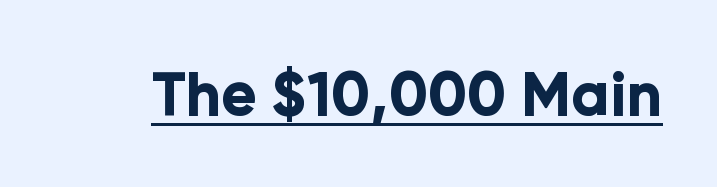
Q: Is the text bold? A: Yes.
Q: Is the text italic (slanted)? A: No, it is upright.
Q: Is the typeface a serif or a sans-serif typeface? A: Sans-serif.
Q: Is the text underlined? A: Yes.
Q: Is the spacing between letters normal or unusually wide? A: Normal.
Q: Width (condensed, normal, or wide)? A: Normal.
Q: Stroke contrast? A: Low.
Q: x-height? A: Medium.
Q: Monospaced? A: No.
